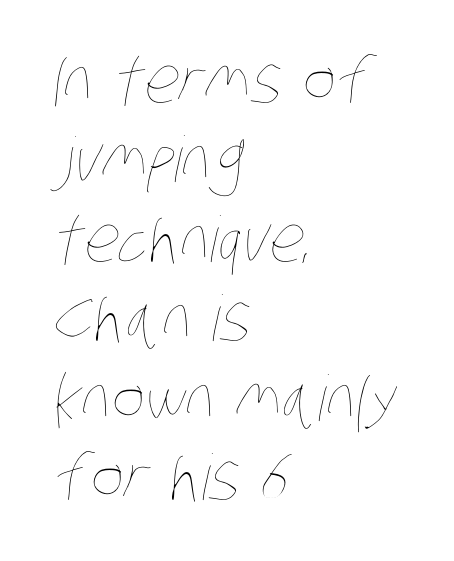
The letters sit at their default tracking, neither squeezed nor spread. This is not heavy type; no bold has been used. Looks like regular typesetting: each glyph gets only the width it needs. The words here are not underlined. Which margin do the lines hug? The left one — the right edge is uneven.
